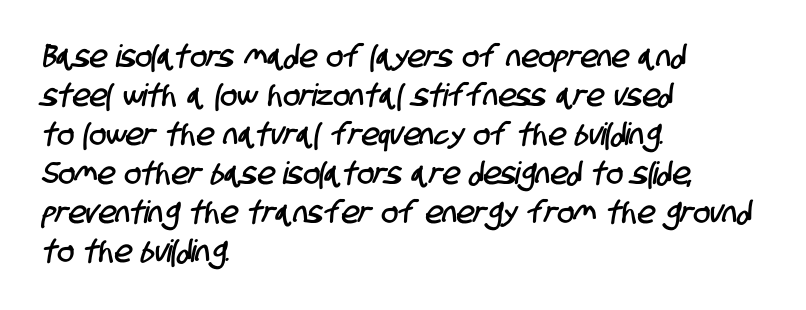
Q: Is the typeface a serif or a sans-serif typeface? A: Sans-serif.
Q: Is the text underlined? A: No.
Q: How is the paragraph aligned? A: Left-aligned.
Q: Is the spacing between letters normal or unusually wide? A: Normal.
Q: Is the spacing between lines tight, normal or loose? A: Normal.
Q: Width (condensed, normal, or wide)? A: Condensed.
Q: Stroke contrast? A: Low.
Q: x-height? A: Large.
Q: Monospaced? A: No.
